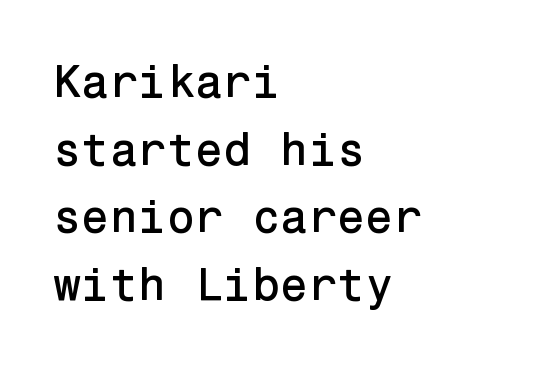
{"serif": "no", "italic": "no", "width": "normal", "stroke_contrast": "low", "x_height": "medium", "underline": "no", "align": "left", "line_spacing": "normal", "line_spacing_ratio": 1.47, "letter_spacing": "normal", "letter_spacing_em": 0.0, "glyph_px": 46}
